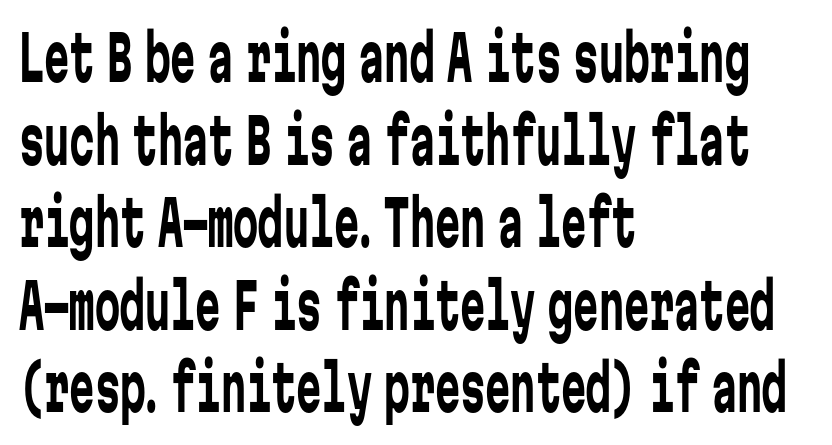
{"serif": "no", "italic": "no", "bold": "no", "weight": "regular", "width": "condensed", "stroke_contrast": "low", "x_height": "medium", "monospaced": "yes", "underline": "no", "align": "left", "line_spacing": "normal", "line_spacing_ratio": 1.31, "letter_spacing": "normal", "letter_spacing_em": 0.0, "glyph_px": 63}
